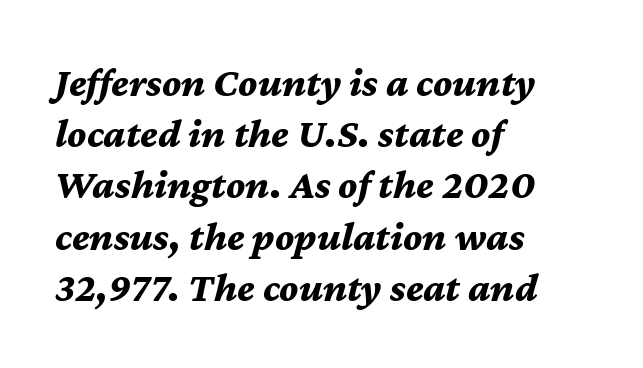
Q: Is the text bold? A: Yes.
Q: Is the text italic (slanted)? A: Yes, it leans right by about 12 degrees.
Q: Is the text underlined? A: No.
Q: How is the paragraph aligned? A: Left-aligned.
Q: Is the spacing between letters normal or unusually wide? A: Normal.
Q: Is the spacing between lines tight, normal or loose? A: Normal.
Q: Width (condensed, normal, or wide)? A: Normal.
Q: Stroke contrast? A: Medium.
Q: x-height? A: Medium.
Q: Monospaced? A: No.
